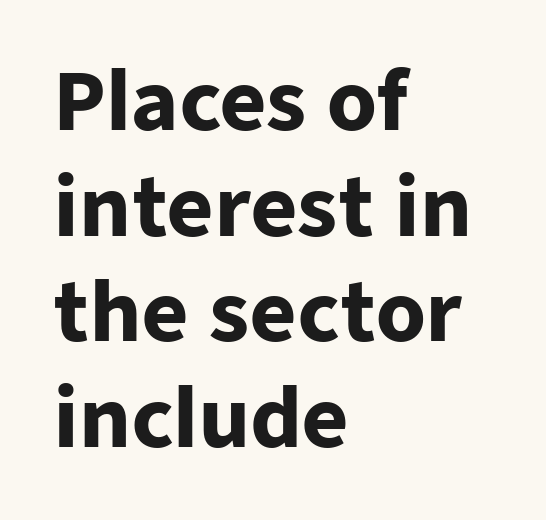
The image shows 80 px heavy sans-serif type, upright; set left-aligned, normal line spacing (1.32x), normal letter spacing, not underlined; low stroke contrast and a medium x-height.
